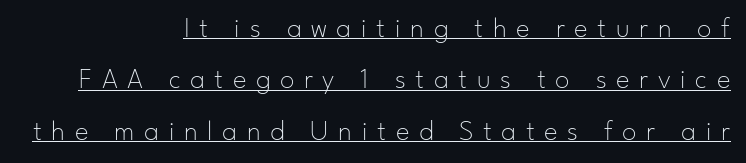
{"serif": "no", "italic": "no", "bold": "no", "weight": "thin", "width": "normal", "stroke_contrast": "low", "x_height": "small", "monospaced": "no", "underline": "yes", "align": "right", "line_spacing_ratio": 1.77, "letter_spacing": "wide", "letter_spacing_em": 0.33, "glyph_px": 29}
